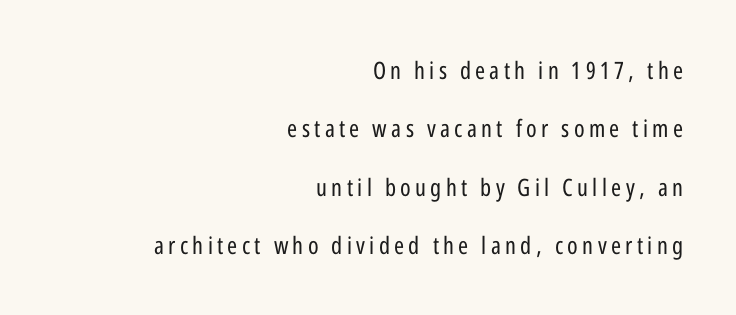
The image shows 24 px text type, upright; set right-aligned, loose line spacing (2.43x), not underlined.
